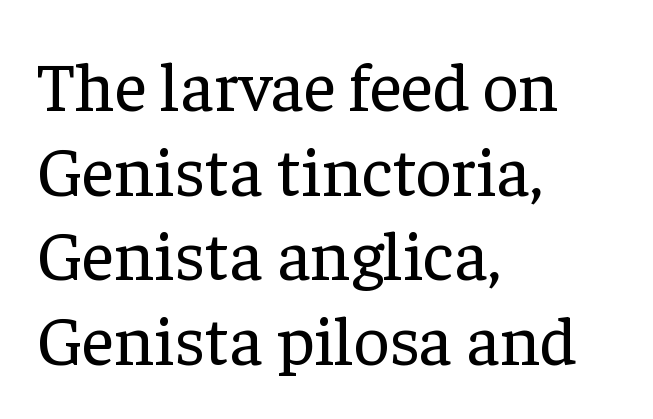
No word sits above an underline. The font's upright variant was chosen for this text. Letter spacing: default. Spacing verdict: proportional, widths tailored to each character.
